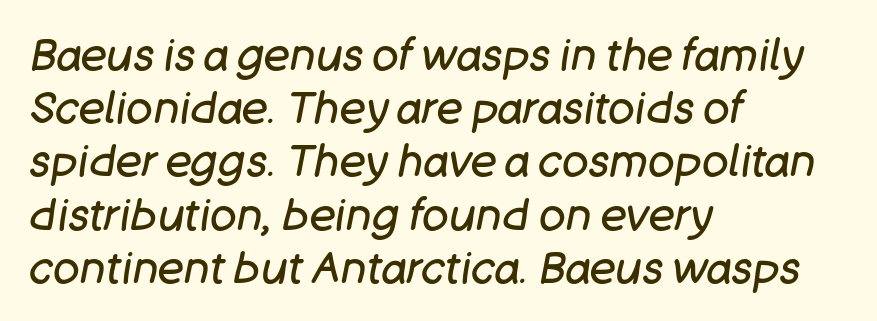
{"italic": "yes", "lean": "right", "slant_degrees": 11, "bold": "no", "weight": "regular", "width": "normal", "stroke_contrast": "low", "x_height": "large", "monospaced": "no", "underline": "no", "align": "left", "line_spacing_ratio": 1.21, "letter_spacing": "normal", "letter_spacing_em": 0.0, "glyph_px": 44}
